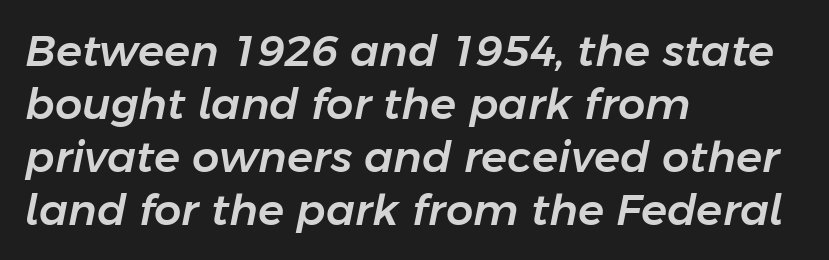
Q: Is the text italic (slanted)? A: Yes, it leans right by about 11 degrees.
Q: Is the text underlined? A: No.
Q: How is the paragraph aligned? A: Left-aligned.
Q: Is the spacing between letters normal or unusually wide? A: Normal.
Q: Width (condensed, normal, or wide)? A: Normal.
Q: Stroke contrast? A: Low.
Q: x-height? A: Medium.
Q: Monospaced? A: No.
